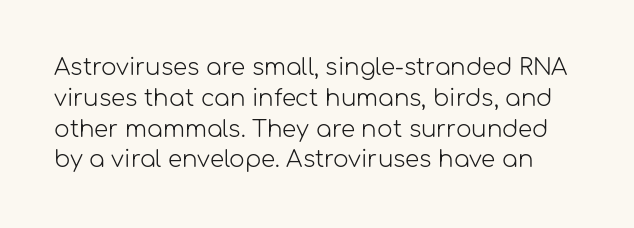
{"italic": "no", "bold": "no", "underline": "no", "line_spacing": "normal", "line_spacing_ratio": 1.34, "letter_spacing": "normal", "letter_spacing_em": 0.0, "glyph_px": 23}
